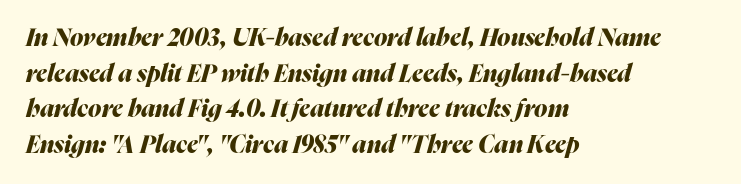
Caption: multi-line text, flush left, ragged right. Only glyphs here, with clear space below each row. This block has exactly the height ordinary leading produces. Nobody touched the tracking dial on this one.
